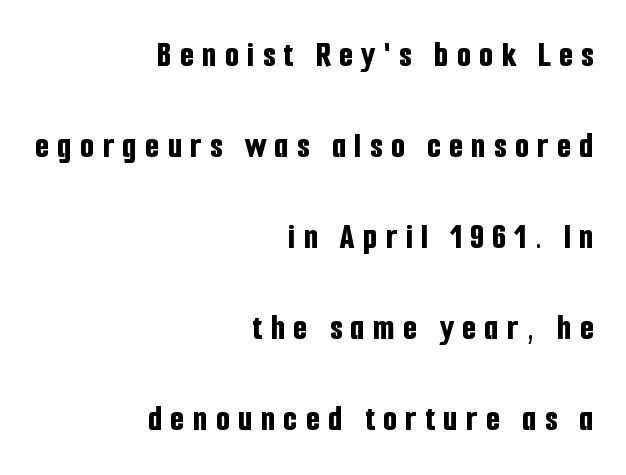
Q: Is the text bold? A: Yes.
Q: Is the text italic (slanted)? A: No, it is upright.
Q: Is the typeface a serif or a sans-serif typeface? A: Sans-serif.
Q: Is the text underlined? A: No.
Q: How is the paragraph aligned? A: Right-aligned.
Q: Is the spacing between letters normal or unusually wide? A: Unusually wide.
Q: Is the spacing between lines tight, normal or loose? A: Loose.
Q: Width (condensed, normal, or wide)? A: Condensed.
Q: Stroke contrast? A: Low.
Q: x-height? A: Medium.
Q: Monospaced? A: No.
